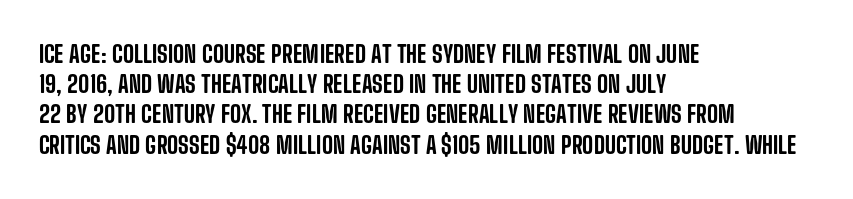
{"italic": "no", "underline": "no", "align": "left", "line_spacing": "normal", "line_spacing_ratio": 1.26, "letter_spacing": "normal", "letter_spacing_em": 0.0, "glyph_px": 24}
